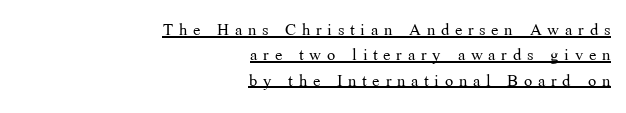
The specimen reads as upright at a glance. Think standard paragraph weight, or any step lighter than that. Horizontally, the lines are justified to the trailing edge only. Check the space under the baseline: a stroke is drawn there. The space between consecutive lines is stingy.
